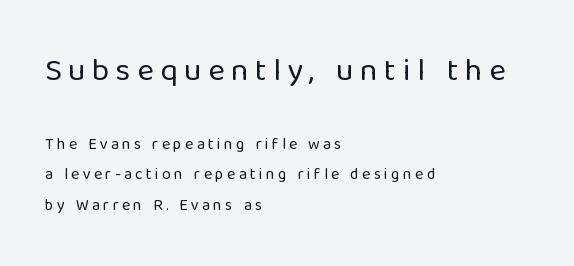
{"serif": "no", "italic": "no", "bold": "no", "weight": "regular", "width": "normal", "stroke_contrast": "low", "x_height": "medium", "monospaced": "no", "underline": "no", "align": "left", "line_spacing_ratio": 1.89, "letter_spacing": "wide", "letter_spacing_em": 0.2, "larger_block": "first", "size_ratio": 2.0, "glyph_px": 32}
